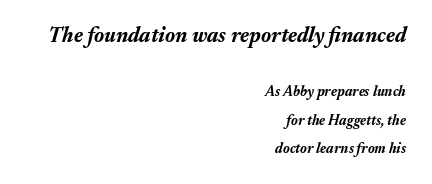
{"italic": "yes", "lean": "right", "slant_degrees": 17, "bold": "yes", "underline": "no", "align": "right", "line_spacing": "loose", "line_spacing_ratio": 2.03, "letter_spacing": "normal", "letter_spacing_em": 0.0, "larger_block": "first", "size_ratio": 1.5, "glyph_px": 21}
